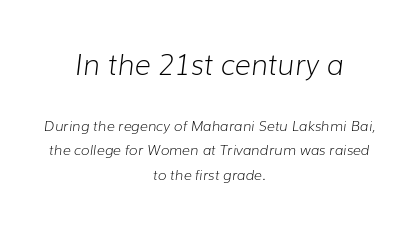
The image shows 28 px light type, italic (leaning right); set centered, line spacing 1.76x, normal letter spacing, not underlined; the first (top) block is 2.0x larger; low stroke contrast and a medium x-height.
